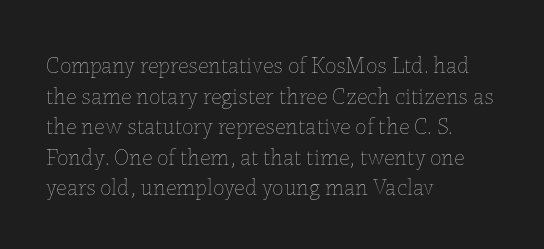
Vertical spacing — default. The text block is weighted toward the left margin, trailing off unevenly rightward. The baseline area is clear. These lines keep a tight, regular rhythm from letter to letter. No extra ink here — the face is not bold.
